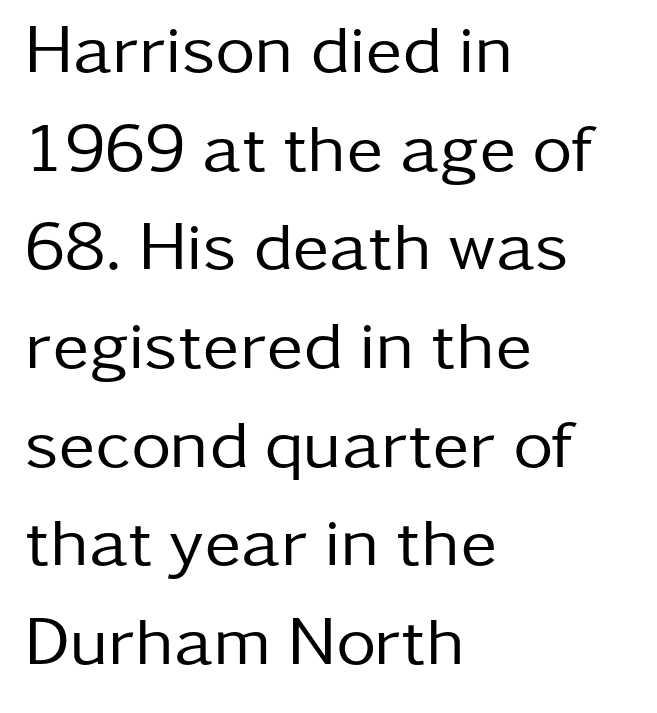
{"serif": "no", "italic": "no", "bold": "no", "weight": "regular", "width": "normal", "stroke_contrast": "low", "x_height": "medium", "monospaced": "no", "underline": "no", "align": "left", "line_spacing": "normal", "line_spacing_ratio": 1.43, "letter_spacing": "normal", "letter_spacing_em": 0.0, "glyph_px": 69}
